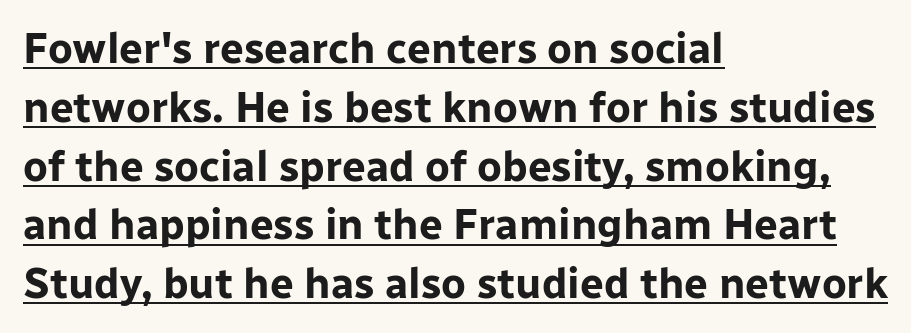
{"serif": "no", "italic": "no", "bold": "yes", "weight": "bold", "width": "normal", "stroke_contrast": "low", "x_height": "medium", "monospaced": "no", "underline": "yes", "align": "left", "line_spacing": "normal", "line_spacing_ratio": 1.4, "letter_spacing": "normal", "letter_spacing_em": 0.0, "glyph_px": 42}
